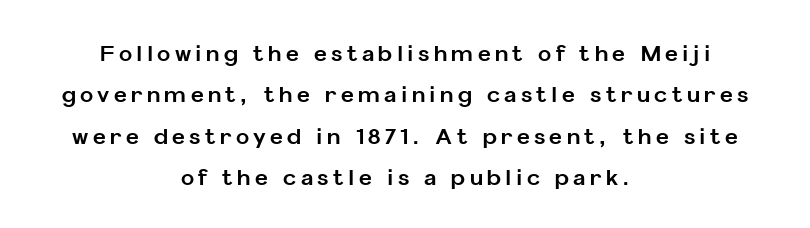
{"italic": "no", "bold": "yes", "underline": "no", "align": "center", "line_spacing_ratio": 1.88, "letter_spacing": "wide", "letter_spacing_em": 0.2, "glyph_px": 22}
